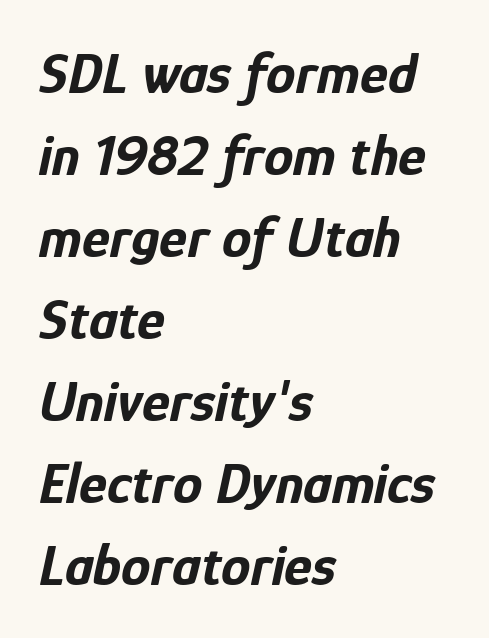
The image shows 59 px bold, condensed type, italic (leaning right); set left-aligned, normal line spacing (1.39x), normal letter spacing, not underlined; low stroke contrast and a medium x-height.
